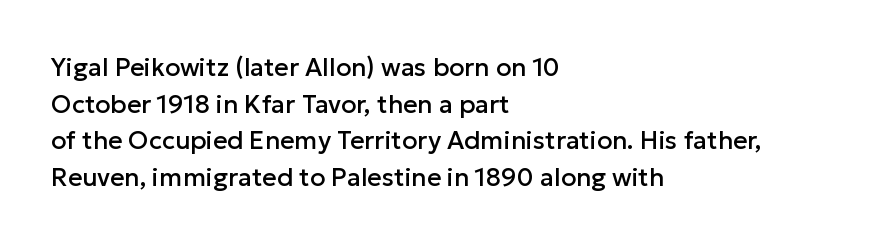
Q: Is the text italic (slanted)? A: No, it is upright.
Q: Is the text underlined? A: No.
Q: How is the paragraph aligned? A: Left-aligned.
Q: Is the spacing between letters normal or unusually wide? A: Normal.
Q: Is the spacing between lines tight, normal or loose? A: Normal.
